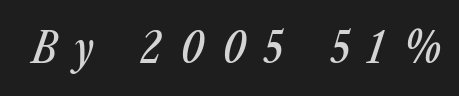
Q: Is the text italic (slanted)? A: Yes, it leans right by about 23 degrees.
Q: Is the text underlined? A: No.
Q: Is the spacing between letters normal or unusually wide? A: Unusually wide.
Q: Width (condensed, normal, or wide)? A: Condensed.
Q: Stroke contrast? A: Low.
Q: x-height? A: Medium.
Q: Monospaced? A: No.
